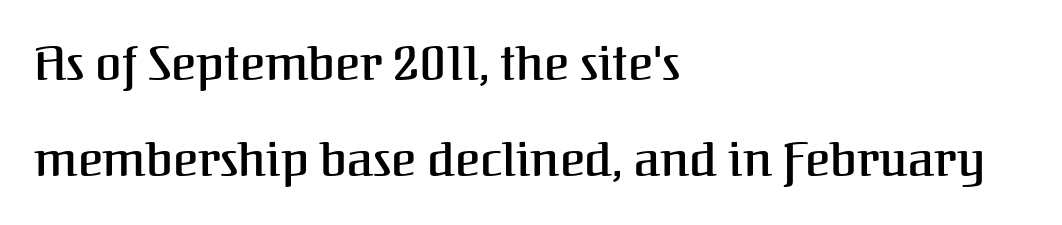
Look at the tracking — it's just the regular setting, nothing added. The lettering stays uniformly vertical, giving the passage a roman look. The font family rendered here belongs to the serif group. One-word summary of the alignment: left. How would I describe the line gaps? Wide and relaxed. Typesetter's note: demi weight, one step under bold.
